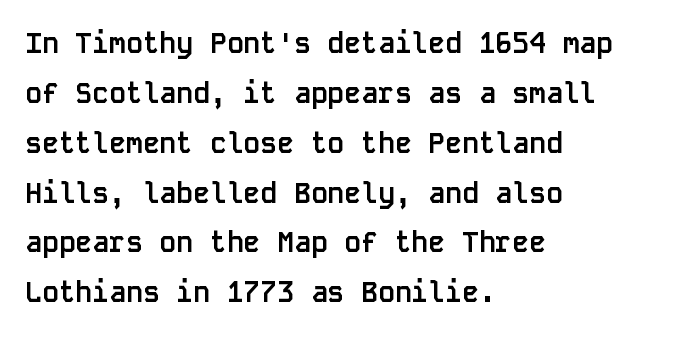
Glance below the letters and you will spot only blank space. No extra tracking has been applied to these lines. The passage shown is typeset with a sans-serif family. Here the designer chose a console-style face with uniform glyph widths. How heavy is the stroke? Heavy — this is a bold.
